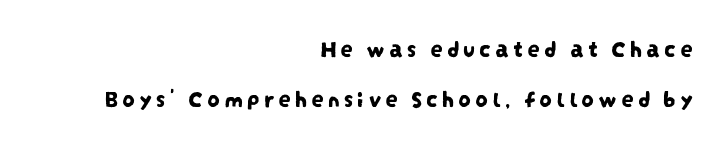
Visually the block forms a straight wall on the right and a jagged coastline on the left. The gap between lines stays unmarked. You could fit nearly another row in the gap between these rows.
